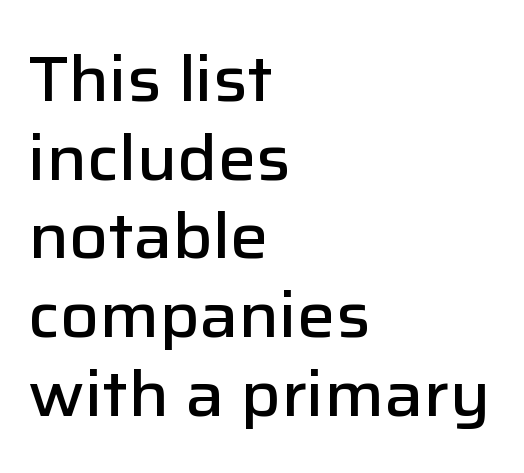
{"serif": "no", "italic": "no", "bold": "semi", "weight": "semibold", "width": "normal", "stroke_contrast": "low", "x_height": "medium", "monospaced": "no", "underline": "no", "align": "left", "line_spacing_ratio": 1.23, "letter_spacing": "normal", "letter_spacing_em": 0.0, "glyph_px": 64}
